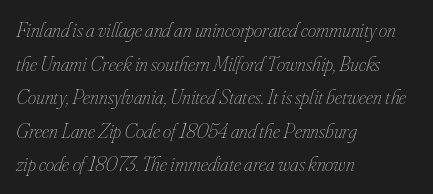
Q: Is the text bold? A: No.
Q: Is the text italic (slanted)? A: Yes, it leans right by about 16 degrees.
Q: Is the text underlined? A: No.
Q: How is the paragraph aligned? A: Left-aligned.
Q: Is the spacing between letters normal or unusually wide? A: Normal.
Q: Is the spacing between lines tight, normal or loose? A: Normal.
